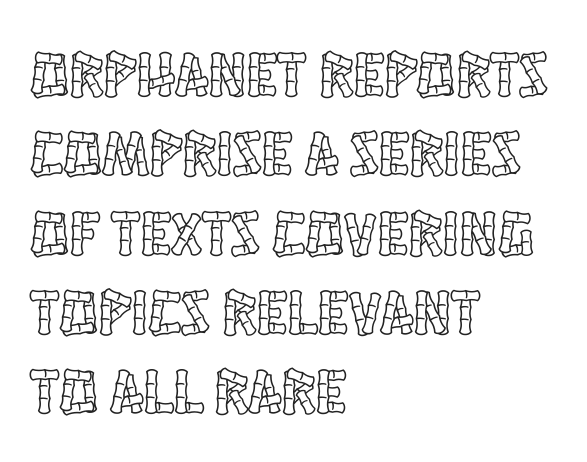
{"italic": "no", "width": "condensed", "x_height": "large", "monospaced": "no", "underline": "no", "align": "left", "line_spacing_ratio": 1.24, "letter_spacing": "normal", "letter_spacing_em": 0.0, "glyph_px": 64}
